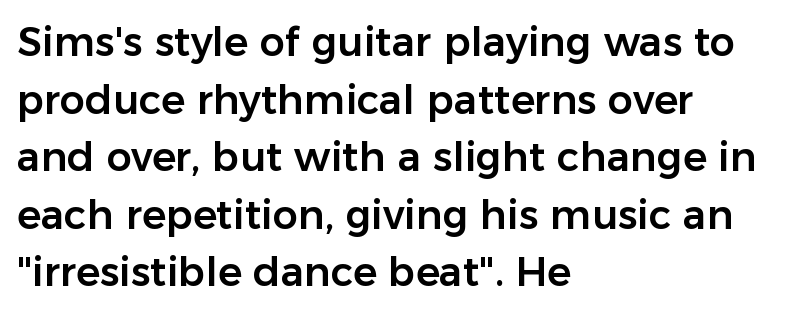
{"serif": "no", "italic": "no", "width": "normal", "stroke_contrast": "low", "x_height": "medium", "monospaced": "no", "underline": "no", "align": "left", "line_spacing": "normal", "line_spacing_ratio": 1.44, "letter_spacing": "normal", "letter_spacing_em": 0.0, "glyph_px": 40}
